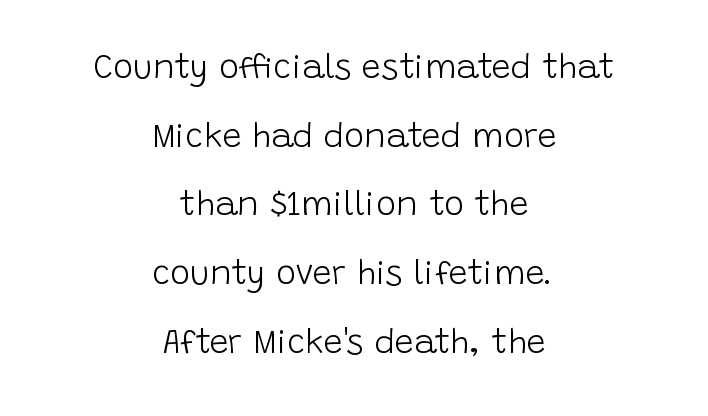
The image shows 34 px light sans-serif type, upright; set centered, loose line spacing (2.02x), normal letter spacing, not underlined; low stroke contrast and a large x-height.
